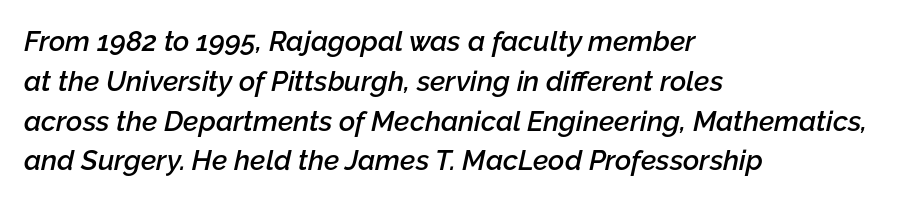
{"italic": "yes", "lean": "right", "slant_degrees": 12, "bold": "semi", "weight": "semibold", "width": "normal", "stroke_contrast": "low", "x_height": "medium", "monospaced": "no", "underline": "no", "align": "left", "line_spacing": "normal", "line_spacing_ratio": 1.42, "letter_spacing": "normal", "letter_spacing_em": 0.0, "glyph_px": 28}
